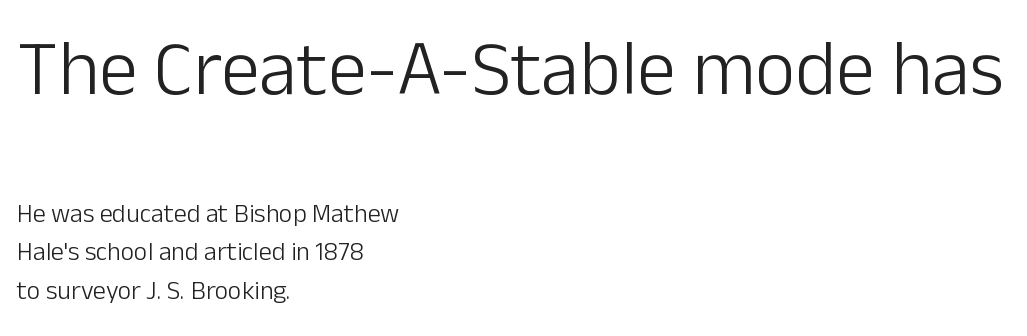
Spacing verdict: proportional, widths tailored to each character. Does extra space separate the letters? No, they use regular spacing. The passage shown is not underscored anywhere. Compared with a typical body face, this is equally light or lighter still.
